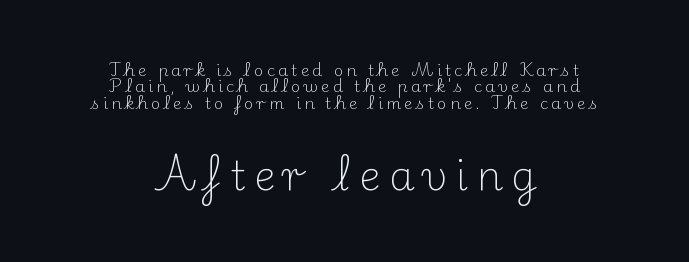
Here the designer chose a conventional face with non-uniform glyph widths. In this sample the second text group is rendered at the bigger scale. Glyph-to-glyph distance is far greater than everyday printed text. Note: serifs present on the glyphs. The string is rendered with underlining switched off. The typesetting does not lean heavy: it is not bold.
